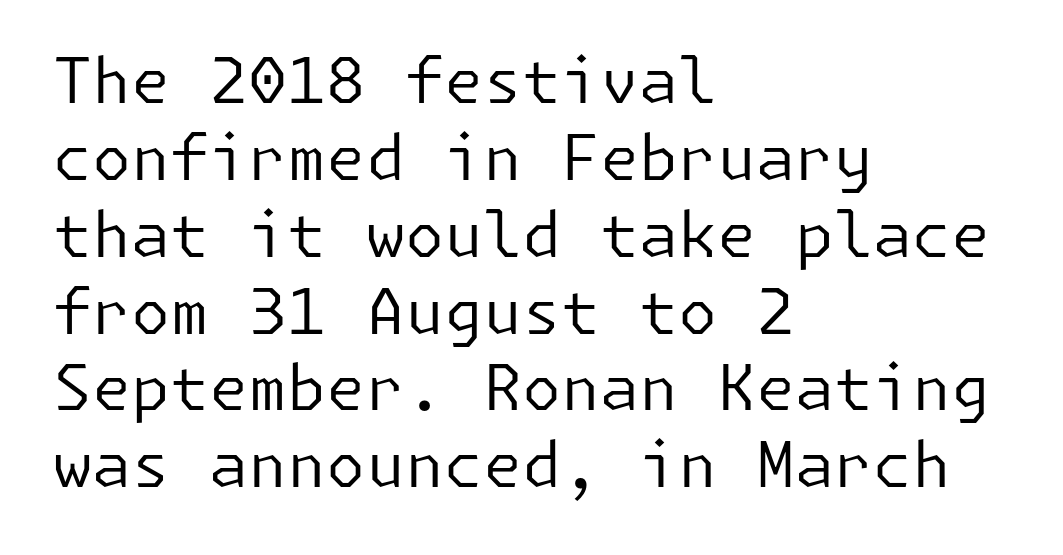
Q: Is the text bold? A: No.
Q: Is the text italic (slanted)? A: No, it is upright.
Q: Is the typeface a serif or a sans-serif typeface? A: Sans-serif.
Q: Is the text underlined? A: No.
Q: How is the paragraph aligned? A: Left-aligned.
Q: Is the spacing between letters normal or unusually wide? A: Normal.
Q: Width (condensed, normal, or wide)? A: Normal.
Q: Stroke contrast? A: Low.
Q: x-height? A: Medium.
